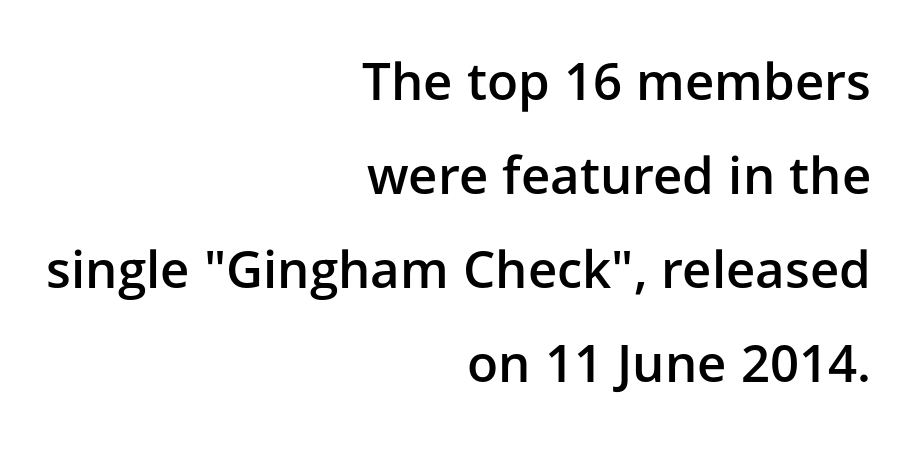
{"serif": "no", "italic": "no", "bold": "semi", "weight": "semibold", "width": "normal", "stroke_contrast": "low", "x_height": "medium", "monospaced": "no", "underline": "no", "align": "right", "line_spacing_ratio": 1.84, "letter_spacing": "normal", "letter_spacing_em": 0.0, "glyph_px": 51}
